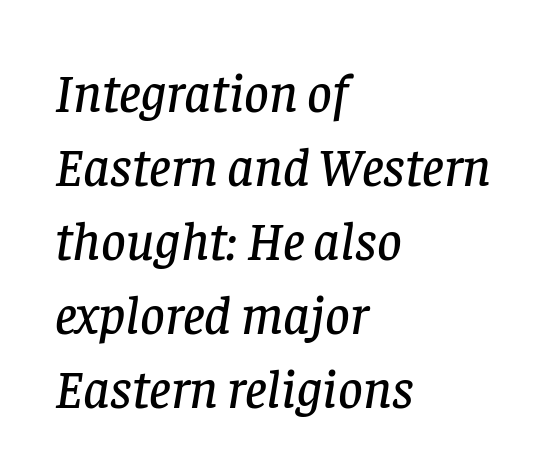
The image shows 54 px serif type, italic (leaning right); set left-aligned, normal line spacing (1.37x), normal letter spacing, not underlined; low stroke contrast and a large x-height.
